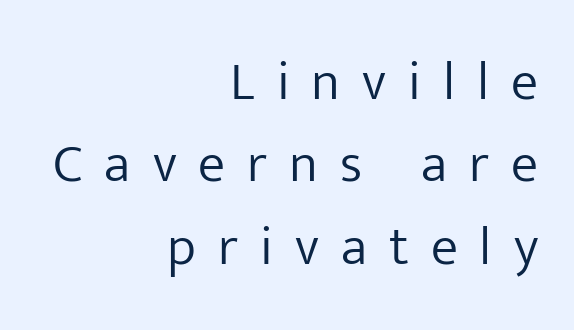
The font sits on the lighter half of the weight spectrum, regular included. Tall strokes in this sample are plumb rather than angled. The gap between lines stays unmarked. Does the copy run flush right? Yes — the right margin is perfectly even. Horizontal bands of white between lines are of average thickness. You can tell from the bare stems that sans-serif type was used.
